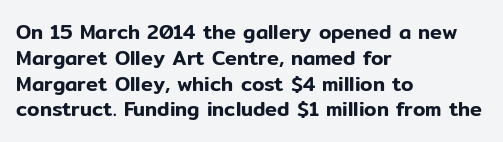
The image shows 20 px text type, upright; set left-aligned, normal line spacing (1.29x), normal letter spacing, not underlined.
